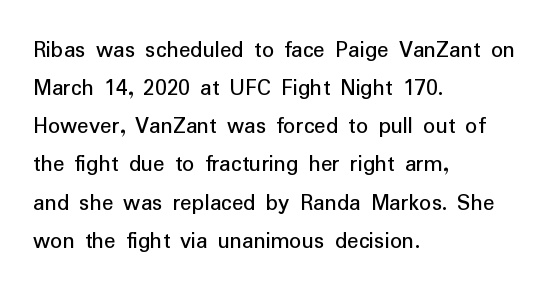
A normal amount of white space separates one row of letters from the next. In terms of letterspacing, this is plain default setting. Quick note: not italic, upright. Only glyphs here, with clear space below each row. Horizontally, the lines are justified to the leading edge only.
